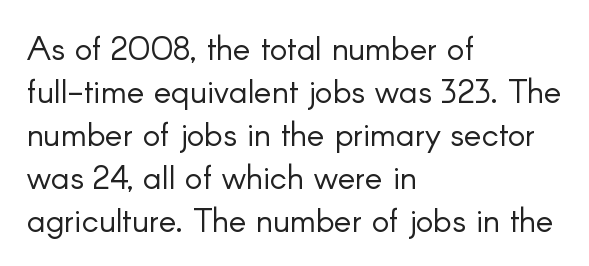
{"serif": "no", "italic": "no", "bold": "no", "weight": "light", "width": "normal", "stroke_contrast": "low", "x_height": "small", "monospaced": "no", "underline": "no", "align": "left", "line_spacing": "normal", "line_spacing_ratio": 1.3, "letter_spacing": "normal", "letter_spacing_em": 0.0, "glyph_px": 33}
